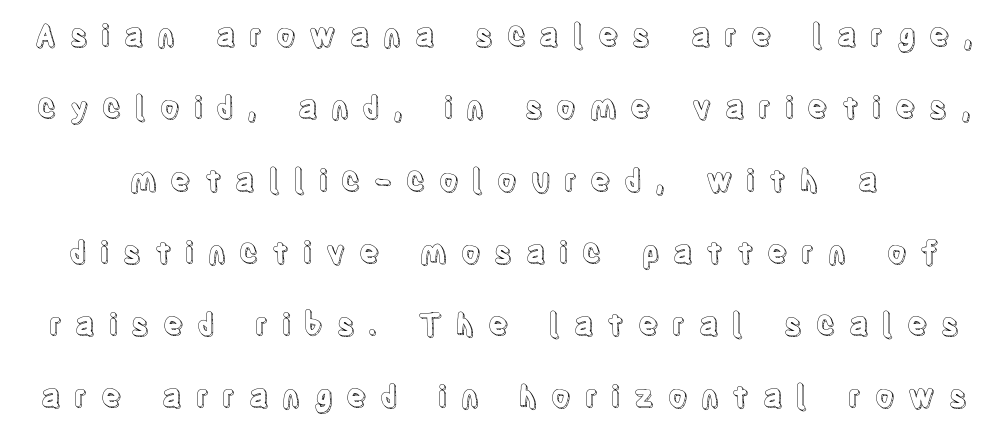
{"italic": "no", "width": "condensed", "x_height": "large", "monospaced": "no", "underline": "no", "line_spacing": "loose", "line_spacing_ratio": 2.41, "letter_spacing": "wide", "letter_spacing_em": 0.45, "glyph_px": 30}
